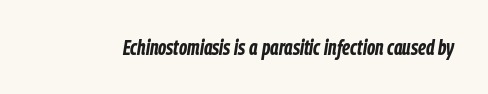
Each word holds together tightly as a unit, with standard inter-letter gaps. This is heavy type, rendered in bold. The zone under the glyphs is completely vacant. Is the type slanted? Yes — the strokes lean at a clear angle.
